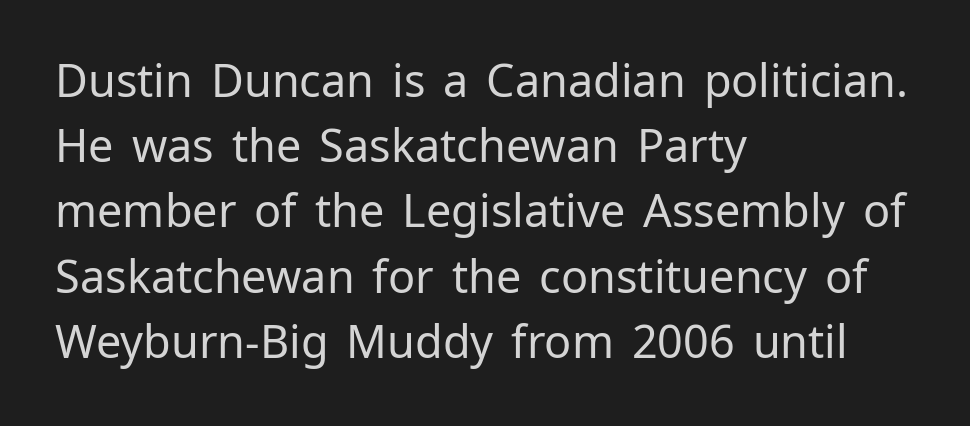
Q: Is the text bold? A: No.
Q: Is the text italic (slanted)? A: No, it is upright.
Q: Is the typeface a serif or a sans-serif typeface? A: Sans-serif.
Q: Is the text underlined? A: No.
Q: How is the paragraph aligned? A: Left-aligned.
Q: Is the spacing between letters normal or unusually wide? A: Normal.
Q: Is the spacing between lines tight, normal or loose? A: Normal.
Q: Width (condensed, normal, or wide)? A: Normal.
Q: Stroke contrast? A: Low.
Q: x-height? A: Medium.
Q: Monospaced? A: No.
